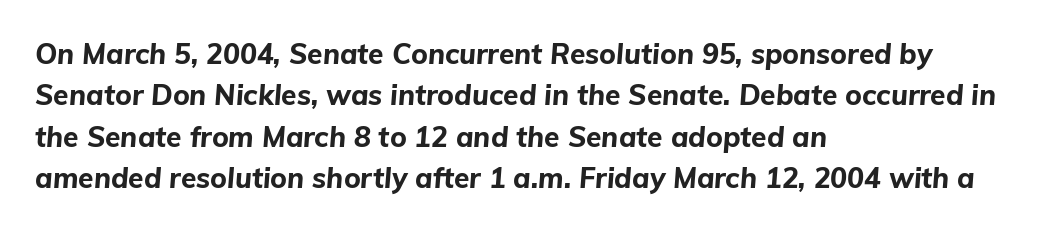
The image shows 28 px bold type, italic (leaning right); set left-aligned, normal line spacing (1.48x), normal letter spacing, not underlined; low stroke contrast and a medium x-height.
